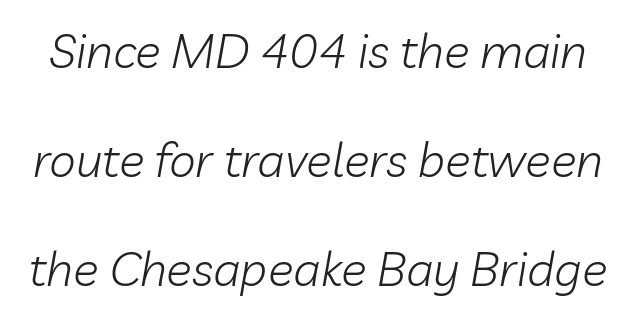
Q: Is the text bold? A: No.
Q: Is the text italic (slanted)? A: Yes, it leans right by about 10 degrees.
Q: Is the text underlined? A: No.
Q: Is the spacing between letters normal or unusually wide? A: Normal.
Q: Is the spacing between lines tight, normal or loose? A: Loose.
Q: Width (condensed, normal, or wide)? A: Normal.
Q: Stroke contrast? A: Low.
Q: x-height? A: Medium.
Q: Monospaced? A: No.
